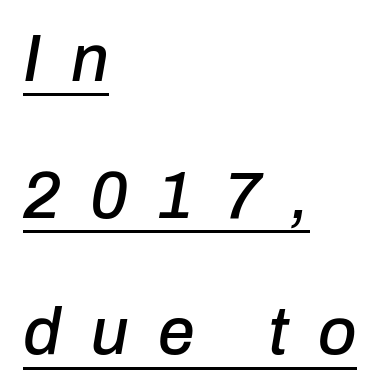
{"italic": "yes", "lean": "right", "slant_degrees": 10, "width": "normal", "stroke_contrast": "low", "x_height": "medium", "monospaced": "no", "underline": "yes", "align": "left", "line_spacing": "loose", "line_spacing_ratio": 2.07, "letter_spacing": "wide", "letter_spacing_em": 0.45, "glyph_px": 66}
